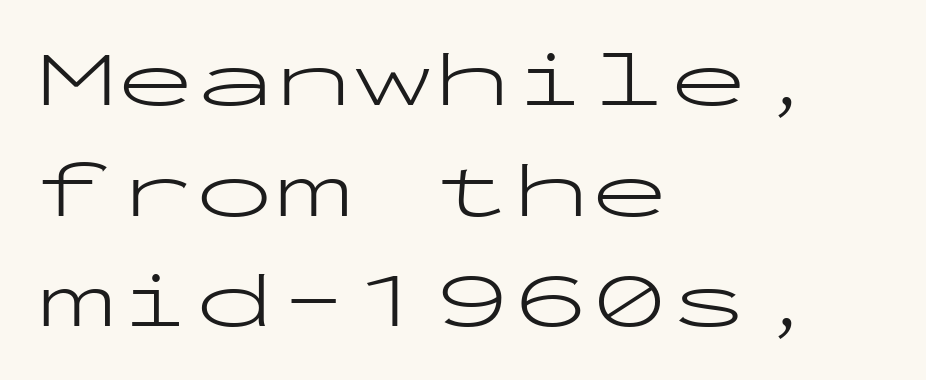
Q: Is the text bold? A: No.
Q: Is the text italic (slanted)? A: No, it is upright.
Q: Is the typeface a serif or a sans-serif typeface? A: Sans-serif.
Q: Is the text underlined? A: No.
Q: How is the paragraph aligned? A: Left-aligned.
Q: Is the spacing between letters normal or unusually wide? A: Normal.
Q: Is the spacing between lines tight, normal or loose? A: Normal.
Q: Width (condensed, normal, or wide)? A: Wide.
Q: Stroke contrast? A: Low.
Q: x-height? A: Medium.
Q: Monospaced? A: Yes.
